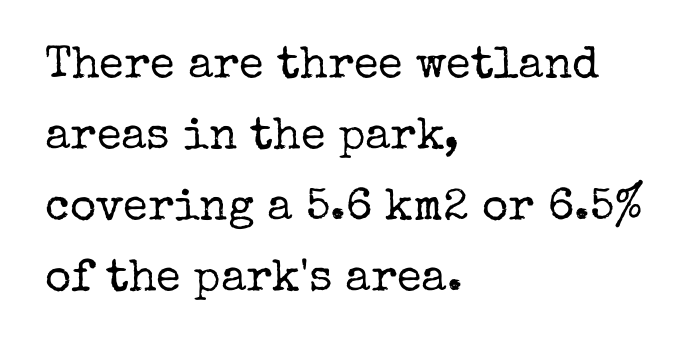
Descenders hang freely into open space. The setting favours the left margin, as ordinary paragraphs usually do. Character widths vary here, with narrow letters taking less room than wide ones. The characters display serif detailing at their extremities. The font's upright variant was chosen for this text.
